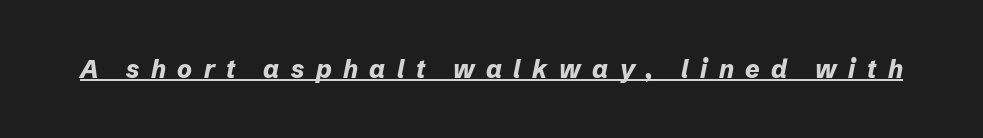
The image shows 25 px bold type, italic (leaning right); set unusually wide letter spacing (+0.46 em), underlined.
